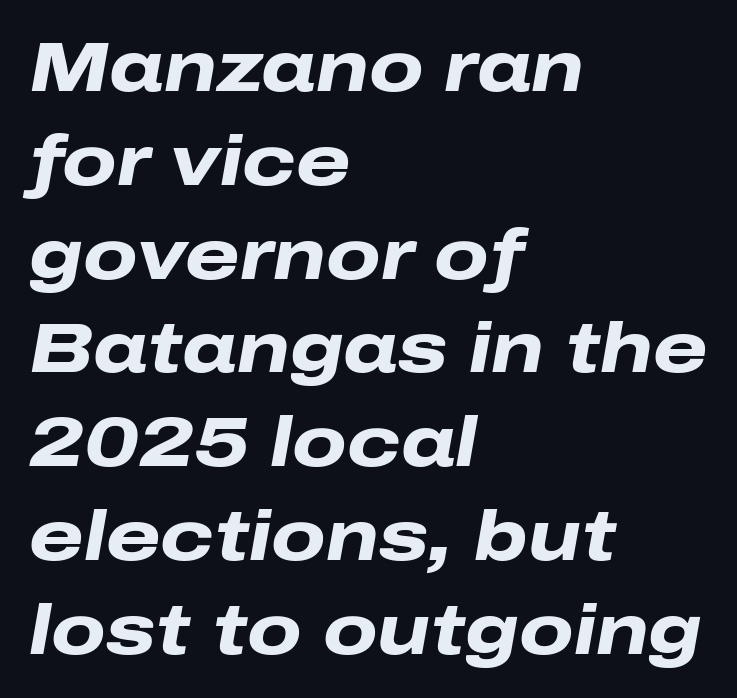
The image shows 70 px heavy, wide type, italic (leaning right); set left-aligned, normal line spacing (1.34x), normal letter spacing, not underlined; low stroke contrast and a medium x-height.
